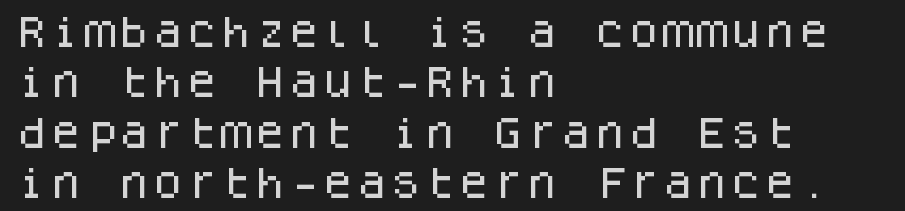
Is there any slant? The stems are plumb. Quick note: underline off. The designer went with a sans here, leaving each stem footless. Look at the tracking — it's just the regular setting, nothing added.
